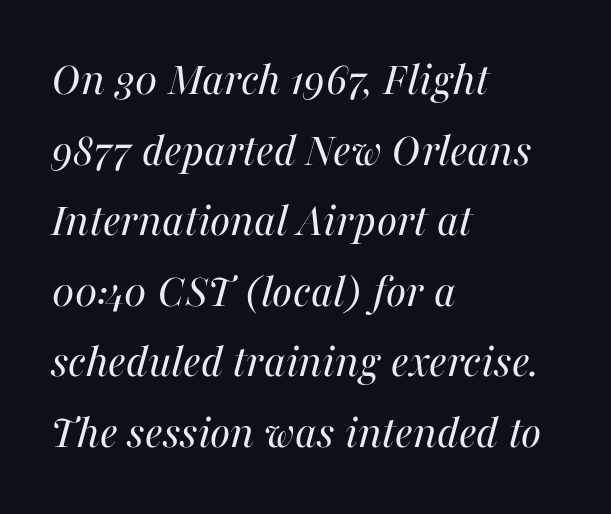
Q: Is the text bold? A: No.
Q: Is the text italic (slanted)? A: Yes, it leans right by about 16 degrees.
Q: Is the text underlined? A: No.
Q: How is the paragraph aligned? A: Left-aligned.
Q: Is the spacing between letters normal or unusually wide? A: Normal.
Q: Is the spacing between lines tight, normal or loose? A: Normal.
Q: Width (condensed, normal, or wide)? A: Normal.
Q: Stroke contrast? A: Medium.
Q: x-height? A: Medium.
Q: Monospaced? A: No.
